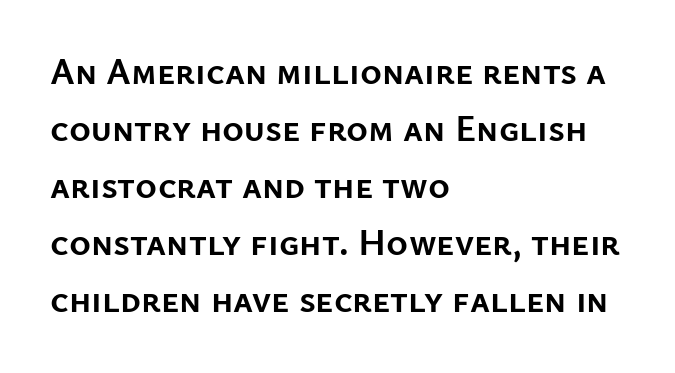
{"serif": "no", "italic": "no", "bold": "yes", "weight": "semibold", "width": "normal", "stroke_contrast": "low", "x_height": "medium", "monospaced": "no", "underline": "no", "align": "left", "line_spacing": "normal", "line_spacing_ratio": 1.54, "letter_spacing": "normal", "letter_spacing_em": 0.0, "glyph_px": 37}
